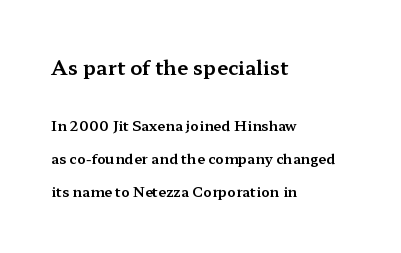
{"italic": "no", "underline": "no", "align": "left", "line_spacing": "loose", "line_spacing_ratio": 2.35, "letter_spacing": "normal", "letter_spacing_em": 0.0, "larger_block": "first", "size_ratio": 1.43, "glyph_px": 20}
